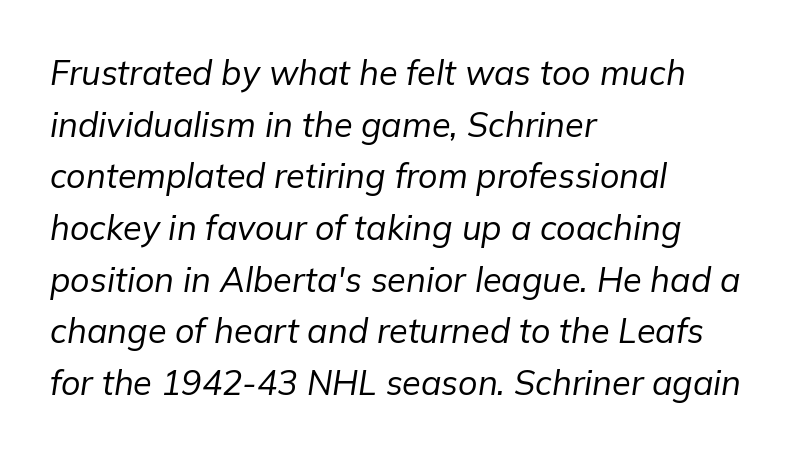
The image shows 34 px regular-weight type, italic (leaning right); set left-aligned, normal line spacing (1.52x), normal letter spacing, not underlined; low stroke contrast and a medium x-height.
